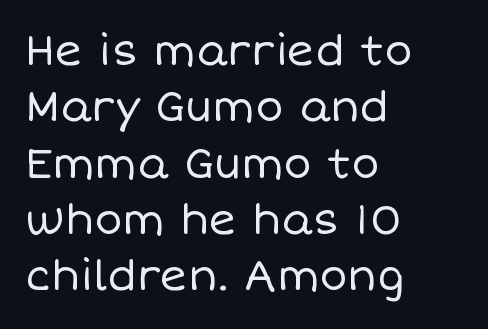
The image shows 42 px regular-weight type, upright; set left-aligned, normal line spacing (1.34x), normal letter spacing, not underlined; low stroke contrast and a large x-height.
